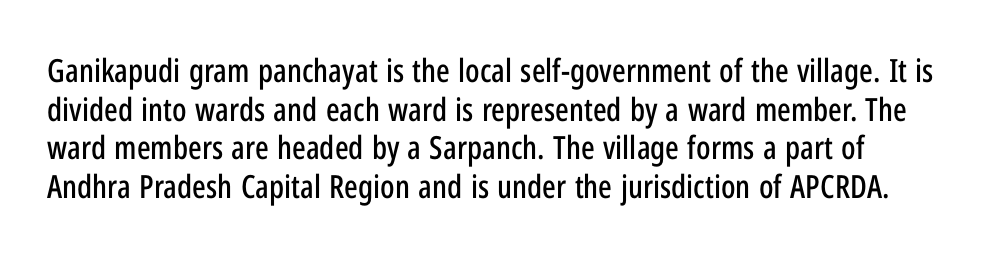
{"serif": "no", "italic": "no", "width": "condensed", "stroke_contrast": "low", "x_height": "medium", "monospaced": "no", "underline": "no", "line_spacing_ratio": 1.21, "letter_spacing": "normal", "letter_spacing_em": 0.0, "glyph_px": 32}
